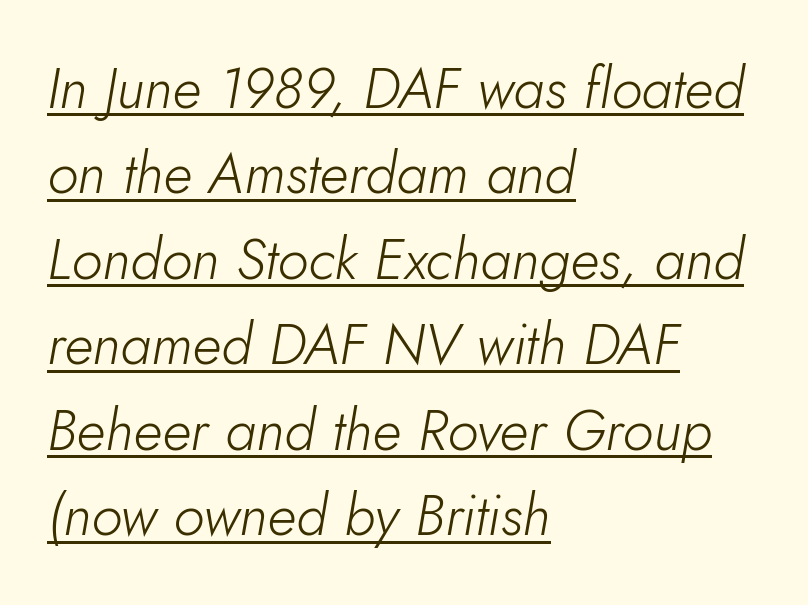
Q: Is the text bold? A: No.
Q: Is the text italic (slanted)? A: Yes, it leans right by about 10 degrees.
Q: Is the text underlined? A: Yes.
Q: How is the paragraph aligned? A: Left-aligned.
Q: Is the spacing between letters normal or unusually wide? A: Normal.
Q: Is the spacing between lines tight, normal or loose? A: Normal.
Q: Width (condensed, normal, or wide)? A: Normal.
Q: Stroke contrast? A: Low.
Q: x-height? A: Small.
Q: Monospaced? A: No.
